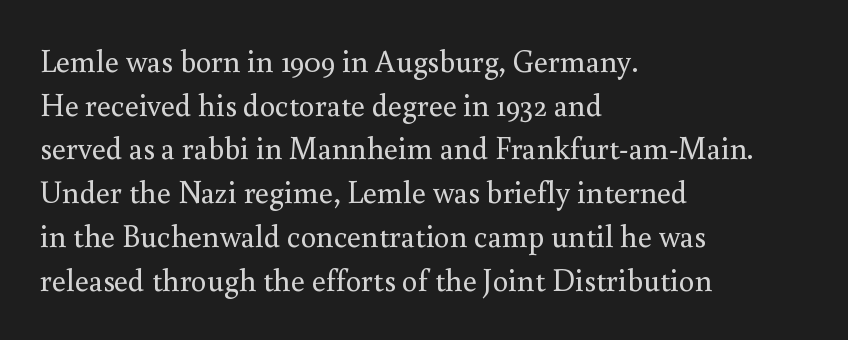
The image shows 31 px regular-weight serif type, upright; set left-aligned, normal line spacing (1.41x), normal letter spacing, not underlined; medium stroke contrast and a small x-height.
